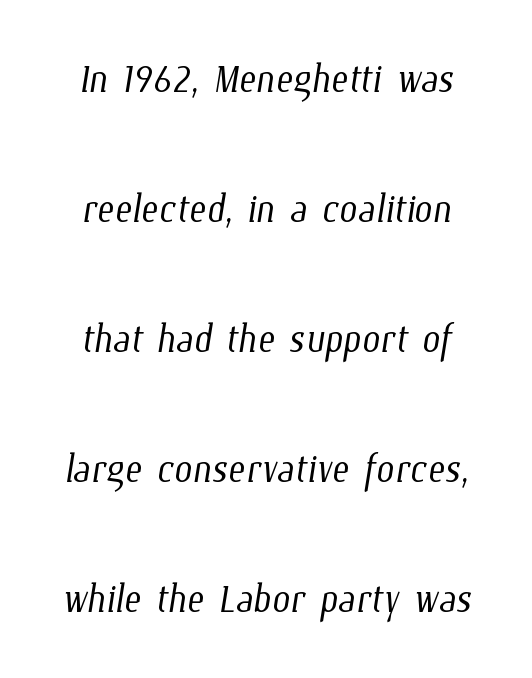
Spacing verdict: proportional, widths tailored to each character. Check the space under the baseline: it is left empty. Caption: standard tracking, unaltered. The lines are spread far apart with generous leading. Weight class: somewhere from thin through regular.
